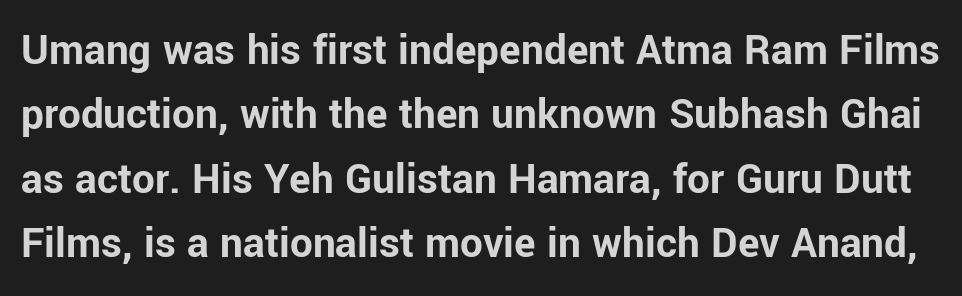
{"serif": "no", "italic": "no", "bold": "yes", "weight": "bold", "width": "normal", "stroke_contrast": "low", "x_height": "medium", "monospaced": "no", "underline": "no", "line_spacing": "normal", "line_spacing_ratio": 1.43, "letter_spacing": "normal", "letter_spacing_em": 0.0, "glyph_px": 45}
